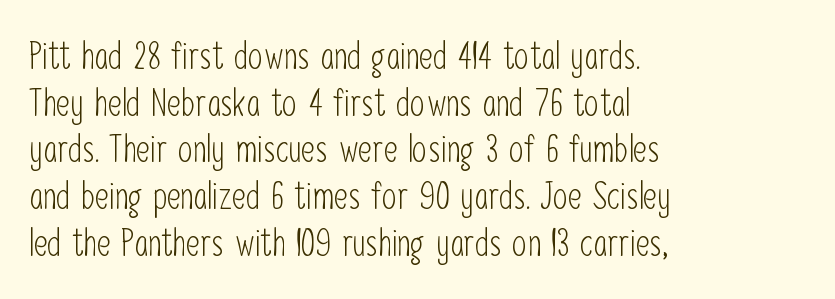
Q: Is the text bold? A: No.
Q: Is the text italic (slanted)? A: No, it is upright.
Q: Is the typeface a serif or a sans-serif typeface? A: Sans-serif.
Q: Is the text underlined? A: No.
Q: How is the paragraph aligned? A: Left-aligned.
Q: Is the spacing between letters normal or unusually wide? A: Normal.
Q: Width (condensed, normal, or wide)? A: Condensed.
Q: Stroke contrast? A: Low.
Q: x-height? A: Medium.
Q: Monospaced? A: No.
